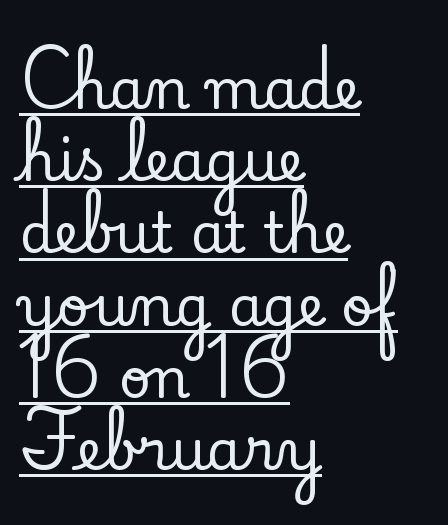
This rendering features underlined lettering. How would I describe the line gaps? Plain and ordinary. The letters carry serifs — small finishing strokes at the ends of their stems. This sample is left-justified, so line endings fall wherever the words run out.
